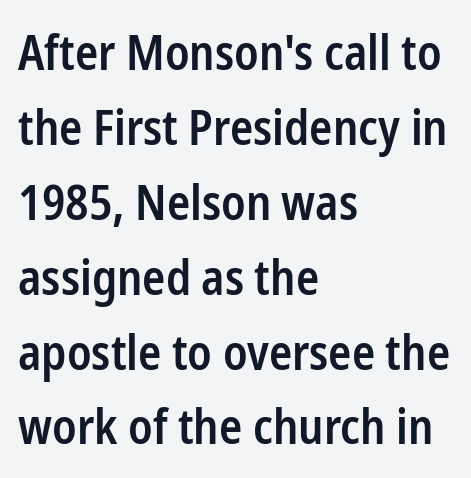
Reading down the column, the eye jumps a familiar distance to each next line. These lines are rendered in a variable-pitch font. Only glyphs here, with clear space below each row. Letterform terminals end flat and unadorned throughout the passage. The rendering uses a semibold face; strokes are thickened but not to full bold.
